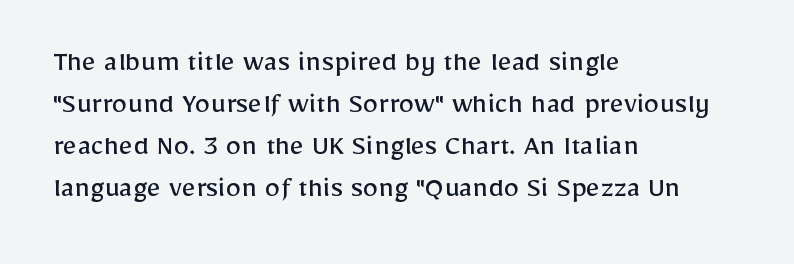
The horizontal fit of the characters is conventional and even. Nobody drew a line under any word here. Honestly, the row spacing looks completely unremarkable. A light-to-regular cut is what we see here. One-word summary of the alignment: left.
